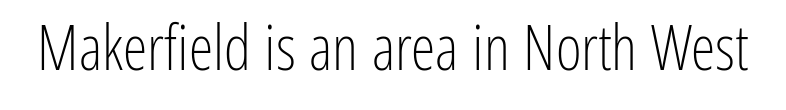
Characters remain perfectly vertical along every line. Caption: face not bold, strokes unweighted. Descender tails drop into unmarked territory. Students, note that the glyphs here touch the page at normal intervals. Each letter keeps its own natural width here, so spacing adapts to shape. Typographically, this falls in the sans-serif category.
